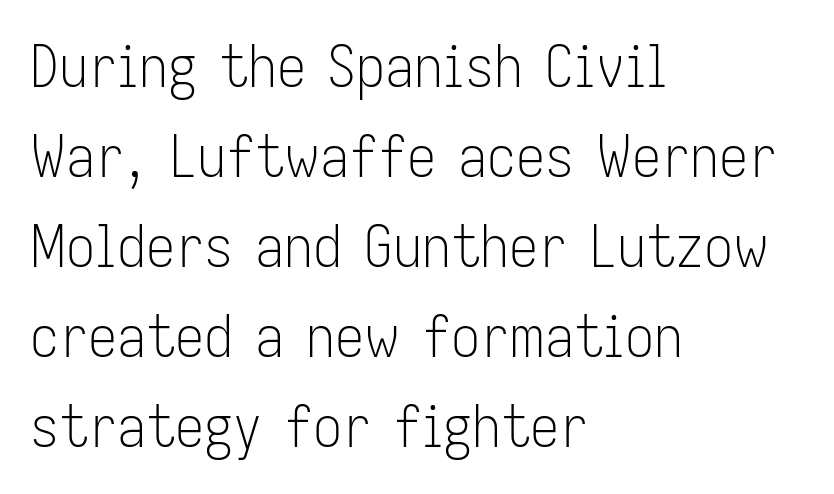
Q: Is the text bold? A: No.
Q: Is the text italic (slanted)? A: No, it is upright.
Q: Is the typeface a serif or a sans-serif typeface? A: Sans-serif.
Q: Is the text underlined? A: No.
Q: How is the paragraph aligned? A: Left-aligned.
Q: Is the spacing between letters normal or unusually wide? A: Normal.
Q: Is the spacing between lines tight, normal or loose? A: Normal.
Q: Width (condensed, normal, or wide)? A: Condensed.
Q: Stroke contrast? A: Low.
Q: x-height? A: Medium.
Q: Monospaced? A: No.
